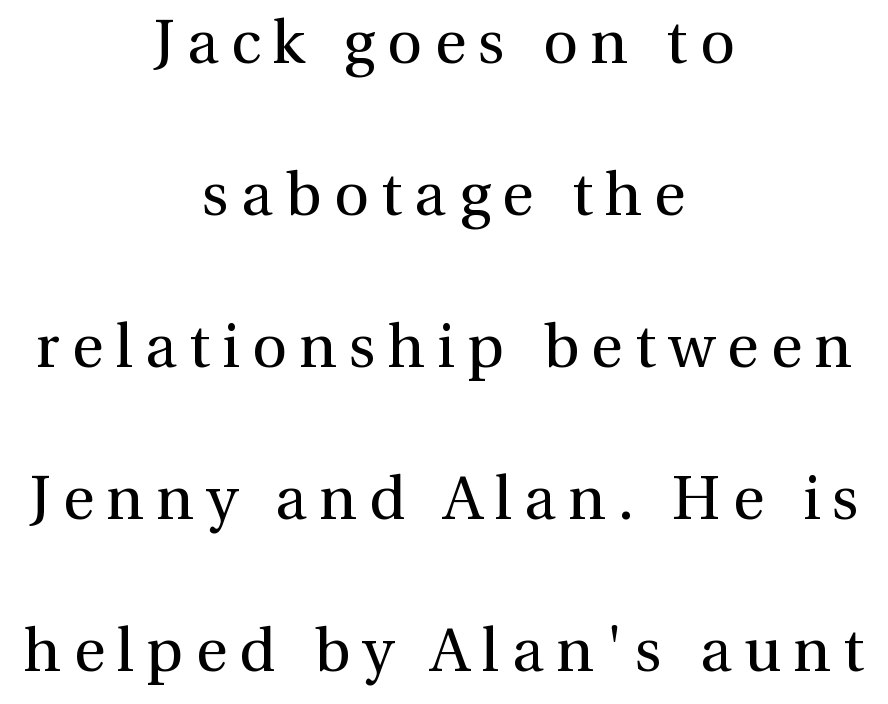
{"serif": "yes", "italic": "no", "bold": "no", "weight": "regular", "width": "normal", "x_height": "medium", "monospaced": "no", "underline": "no", "align": "center", "line_spacing": "loose", "line_spacing_ratio": 2.49, "letter_spacing": "wide", "letter_spacing_em": 0.2, "glyph_px": 61}
